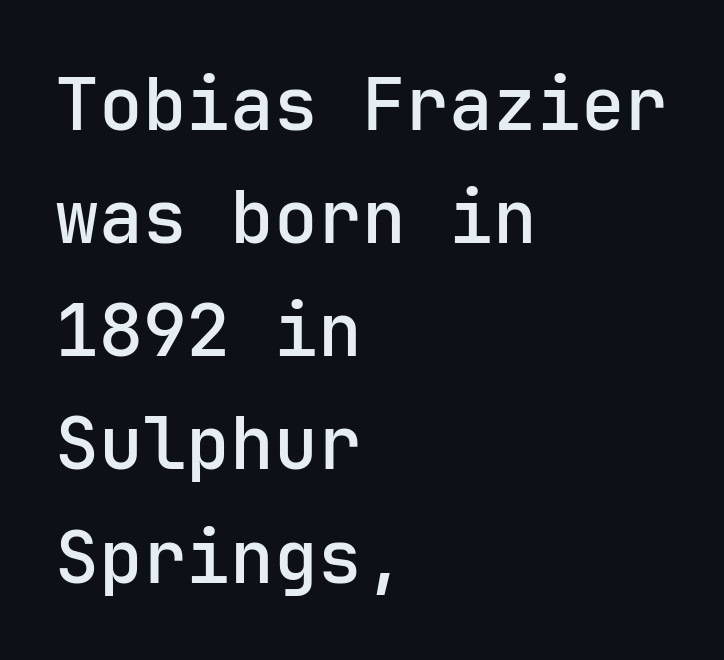
Posture: vertical. Students, this is semibold: more ink than regular, less than bold. The font family rendered here belongs to the sans-serif group. Leading matches the norm, producing a regular column.
